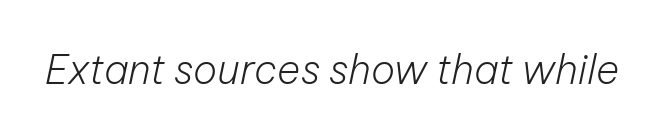
Compared with typical body copy, the letter spacing here is the same. Do the characters align in a grid? No, the font is proportional. The strip under each line holds only bare page. A typesetter would mark this as italic.
